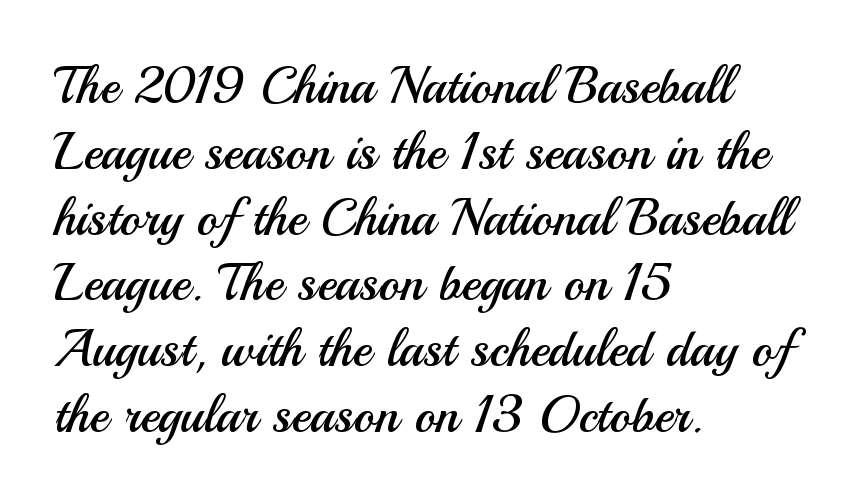
{"serif": "no", "bold": "no", "weight": "regular", "width": "normal", "stroke_contrast": "medium", "x_height": "small", "monospaced": "no", "underline": "no", "align": "left", "line_spacing": "normal", "line_spacing_ratio": 1.29, "letter_spacing": "normal", "letter_spacing_em": 0.0, "glyph_px": 51}
